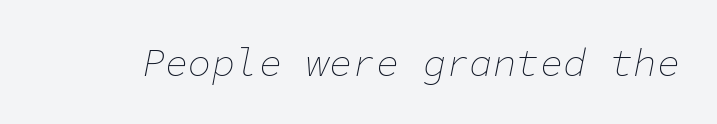
The face used here is monospaced, like something from a code editor. The characters are drawn with everyday or finer stroke widths. The line texture is even and compact thanks to regular tracking. The strip under each line holds only bare page. In terms of posture, this sample is oblique.
